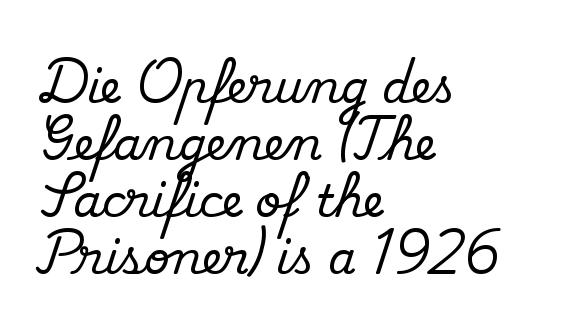
The image shows 45 px serif type; set left-aligned, normal line spacing (1.27x), normal letter spacing, not underlined; medium stroke contrast and a small x-height.
